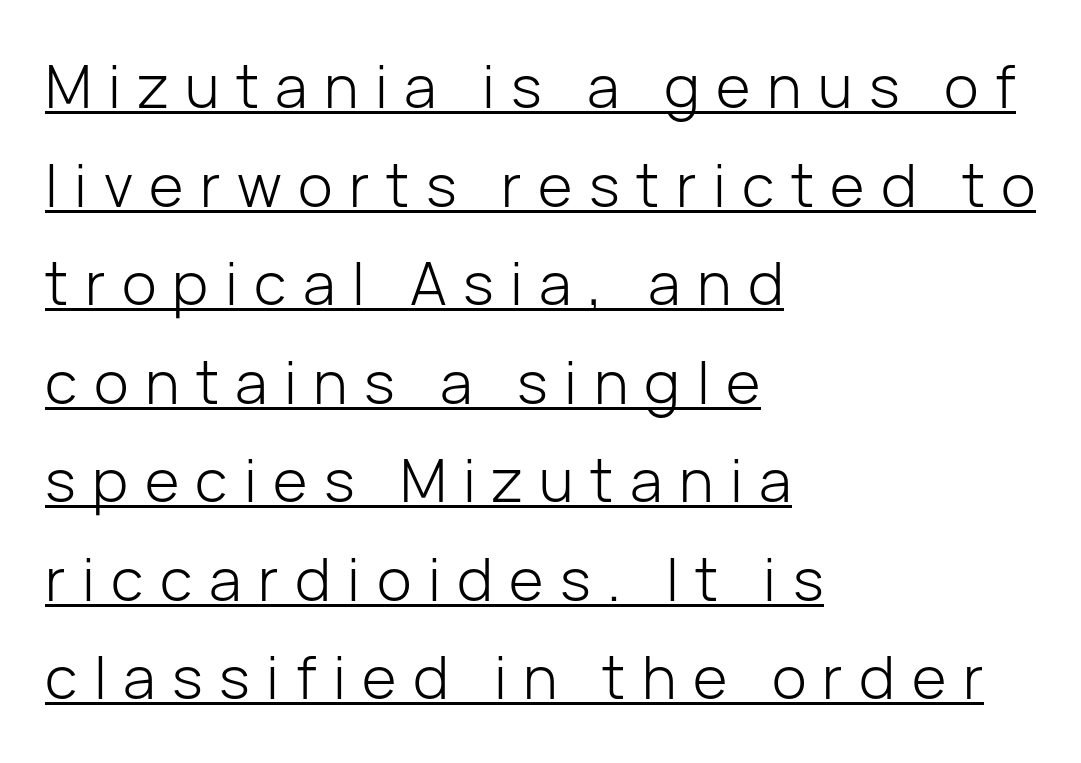
Q: Is the text bold? A: No.
Q: Is the text italic (slanted)? A: No, it is upright.
Q: Is the typeface a serif or a sans-serif typeface? A: Sans-serif.
Q: Is the text underlined? A: Yes.
Q: How is the paragraph aligned? A: Left-aligned.
Q: Is the spacing between letters normal or unusually wide? A: Unusually wide.
Q: Is the spacing between lines tight, normal or loose? A: Normal.
Q: Width (condensed, normal, or wide)? A: Normal.
Q: Stroke contrast? A: Low.
Q: x-height? A: Medium.
Q: Monospaced? A: No.
